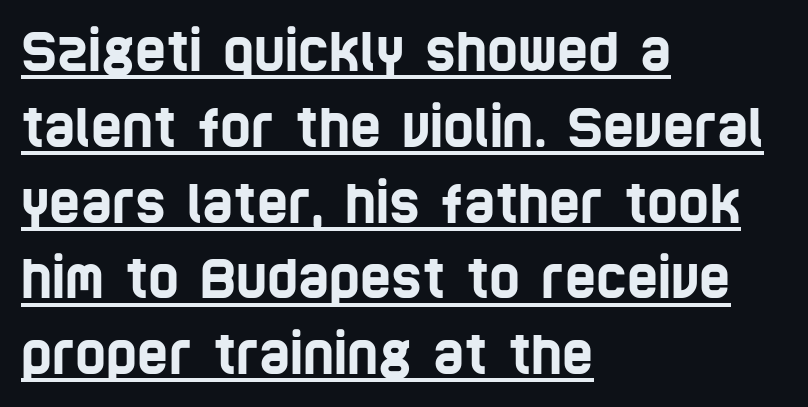
Spacing verdict: proportional, widths tailored to each character. Regular leading. Teacher's note: observe the even left margin — that is flush-left alignment. Nobody touched the tracking dial on this one. Serif or sans? Sans — the stroke terminals are bare.
